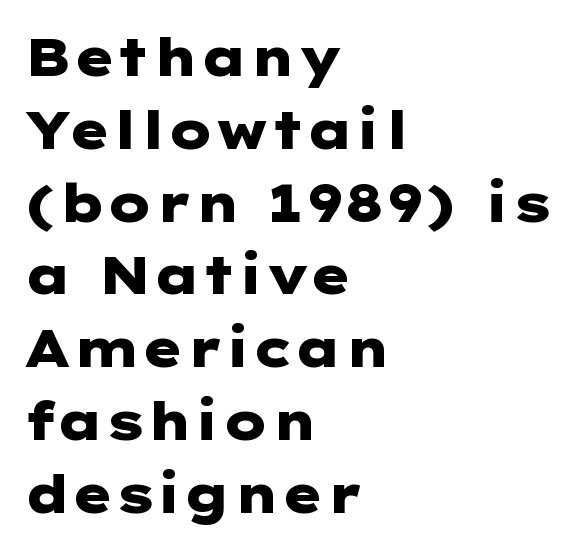
Q: Is the text bold? A: Yes.
Q: Is the text italic (slanted)? A: No, it is upright.
Q: Is the typeface a serif or a sans-serif typeface? A: Sans-serif.
Q: Is the text underlined? A: No.
Q: How is the paragraph aligned? A: Left-aligned.
Q: Is the spacing between letters normal or unusually wide? A: Normal.
Q: Is the spacing between lines tight, normal or loose? A: Normal.
Q: Width (condensed, normal, or wide)? A: Wide.
Q: Stroke contrast? A: Low.
Q: x-height? A: Medium.
